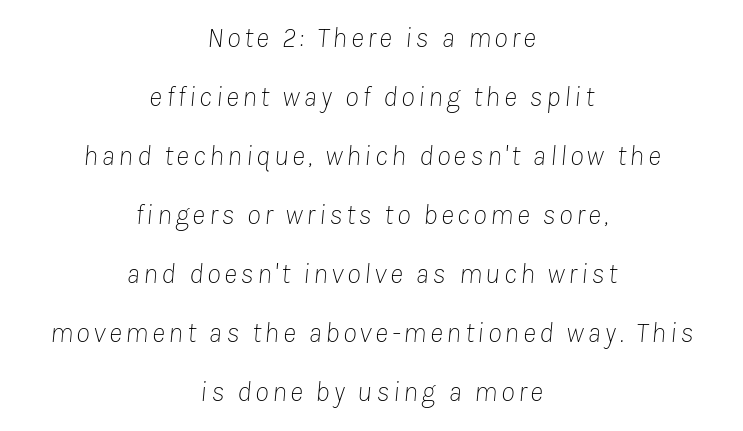
The image shows 28 px thin type, italic (leaning right); set centered, loose line spacing (2.11x), not underlined; low stroke contrast and a medium x-height.
